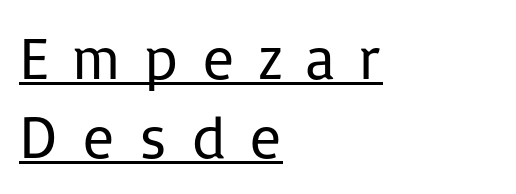
{"serif": "no", "italic": "no", "bold": "no", "weight": "regular", "width": "normal", "stroke_contrast": "low", "x_height": "medium", "monospaced": "no", "underline": "yes", "align": "left", "line_spacing": "normal", "line_spacing_ratio": 1.32, "letter_spacing": "wide", "letter_spacing_em": 0.37, "glyph_px": 60}
